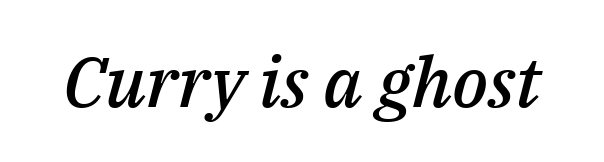
{"italic": "yes", "lean": "right", "slant_degrees": 14, "bold": "semi", "weight": "semibold", "width": "normal", "stroke_contrast": "medium", "x_height": "medium", "monospaced": "no", "underline": "no", "letter_spacing": "normal", "letter_spacing_em": 0.0, "glyph_px": 70}
